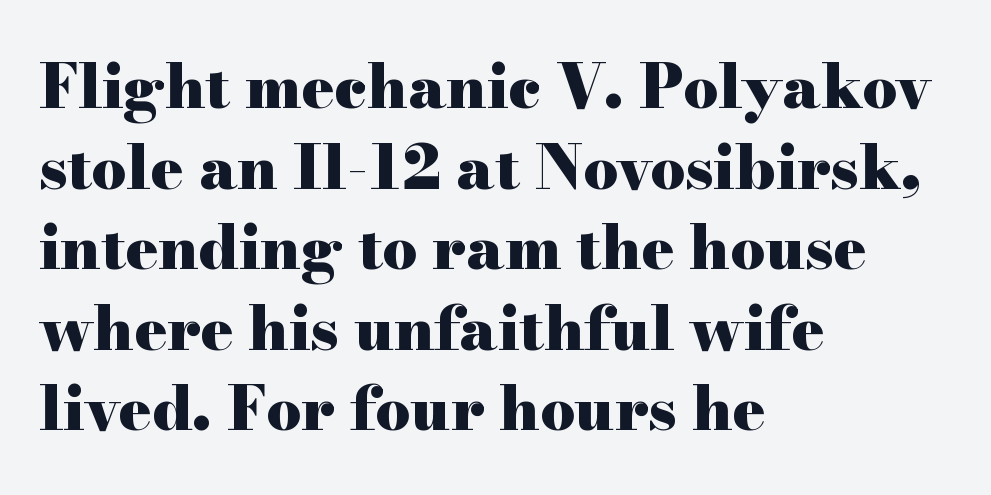
Q: Is the text bold? A: Yes.
Q: Is the text italic (slanted)? A: No, it is upright.
Q: Is the typeface a serif or a sans-serif typeface? A: Serif.
Q: Is the text underlined? A: No.
Q: How is the paragraph aligned? A: Left-aligned.
Q: Is the spacing between letters normal or unusually wide? A: Normal.
Q: Is the spacing between lines tight, normal or loose? A: Normal.
Q: Width (condensed, normal, or wide)? A: Wide.
Q: Stroke contrast? A: High.
Q: x-height? A: Small.
Q: Monospaced? A: No.
